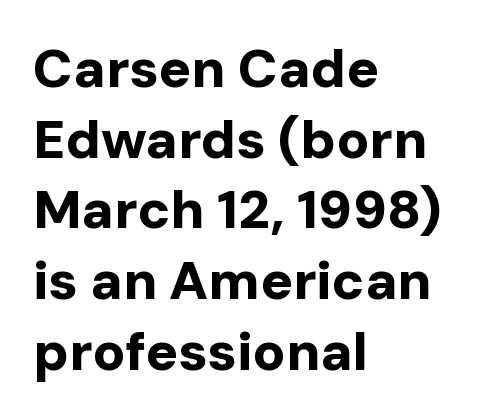
{"serif": "no", "italic": "no", "bold": "yes", "weight": "bold", "width": "normal", "stroke_contrast": "low", "x_height": "medium", "monospaced": "no", "underline": "no", "align": "left", "line_spacing": "normal", "line_spacing_ratio": 1.31, "letter_spacing": "normal", "letter_spacing_em": 0.0, "glyph_px": 54}
